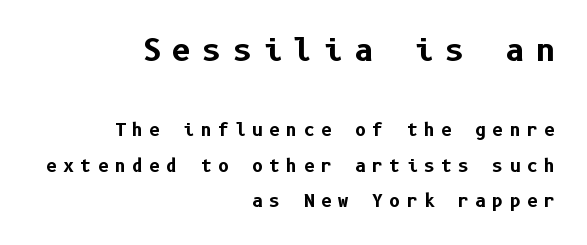
Beneath every word, the page is bare. Notice how the stems are strictly vertical — no italics here. Look at the bottom of the vertical strokes: they stop flat, with no serifs. Chunky letters — that's bold for sure. The leading is generous, giving the passage an open texture. Compare the two chunks: the upper has the greater cap height.
